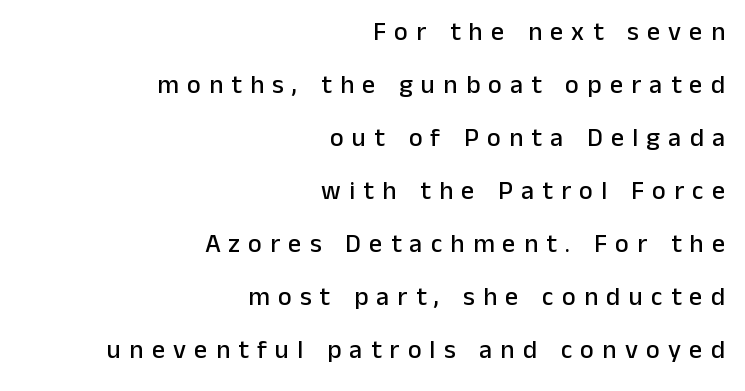
Ascenders rise straight up at ninety degrees. Alignment: flush right. Rule under the text: the space is simply empty. Display-style spreading of the glyphs; the letterfit is very open. A great deal of white space separates one row of letters from the next.
